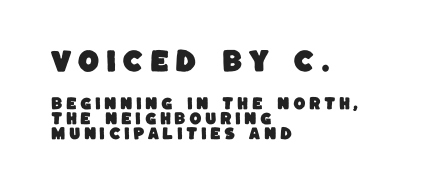
Lines of text with bare space underneath. The passage shown begins with its larger block and ends with its smaller one. These lines huddle together more closely than default settings would place them. What stands out about the letter spacing? Its width — letters are far apart. One-word summary of the alignment: left.
